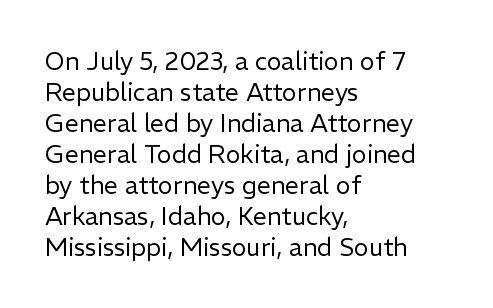
Q: Is the text bold? A: No.
Q: Is the text italic (slanted)? A: No, it is upright.
Q: Is the text underlined? A: No.
Q: How is the paragraph aligned? A: Left-aligned.
Q: Is the spacing between letters normal or unusually wide? A: Normal.
